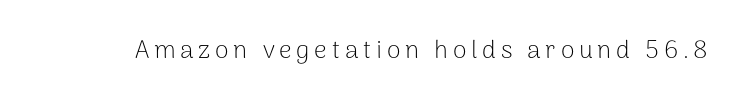
{"italic": "no", "bold": "no", "underline": "no", "glyph_px": 25}
